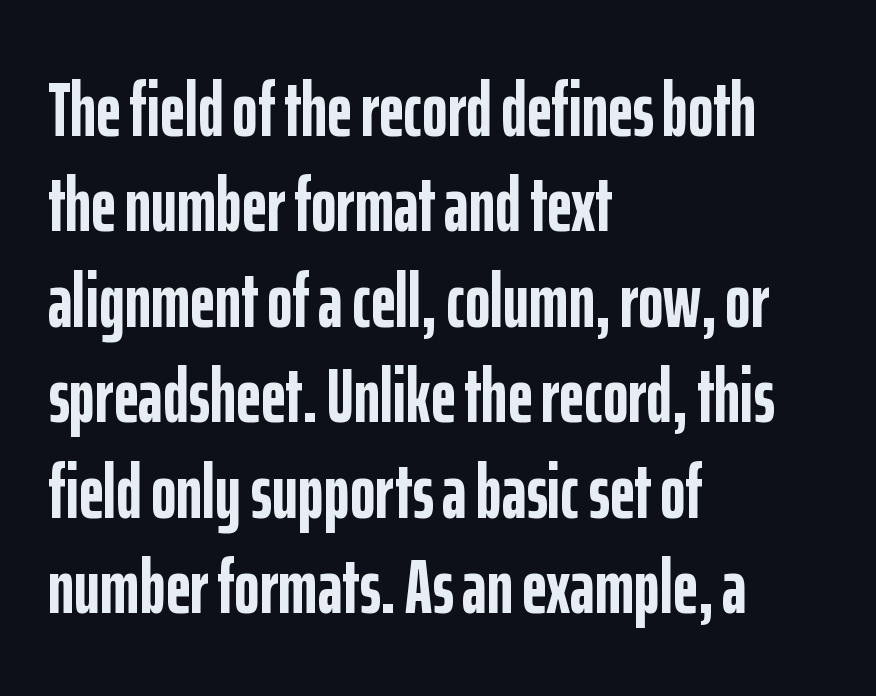
{"serif": "no", "italic": "no", "bold": "yes", "weight": "semibold", "width": "condensed", "stroke_contrast": "low", "x_height": "medium", "monospaced": "no", "underline": "no", "align": "left", "line_spacing_ratio": 1.24, "letter_spacing": "normal", "letter_spacing_em": 0.0, "glyph_px": 77}
